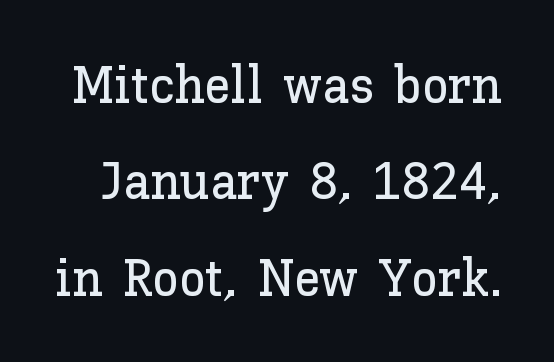
Q: Is the text italic (slanted)? A: No, it is upright.
Q: Is the text underlined? A: No.
Q: Is the spacing between letters normal or unusually wide? A: Normal.
Q: Width (condensed, normal, or wide)? A: Normal.
Q: Stroke contrast? A: Low.
Q: x-height? A: Medium.
Q: Monospaced? A: No.
